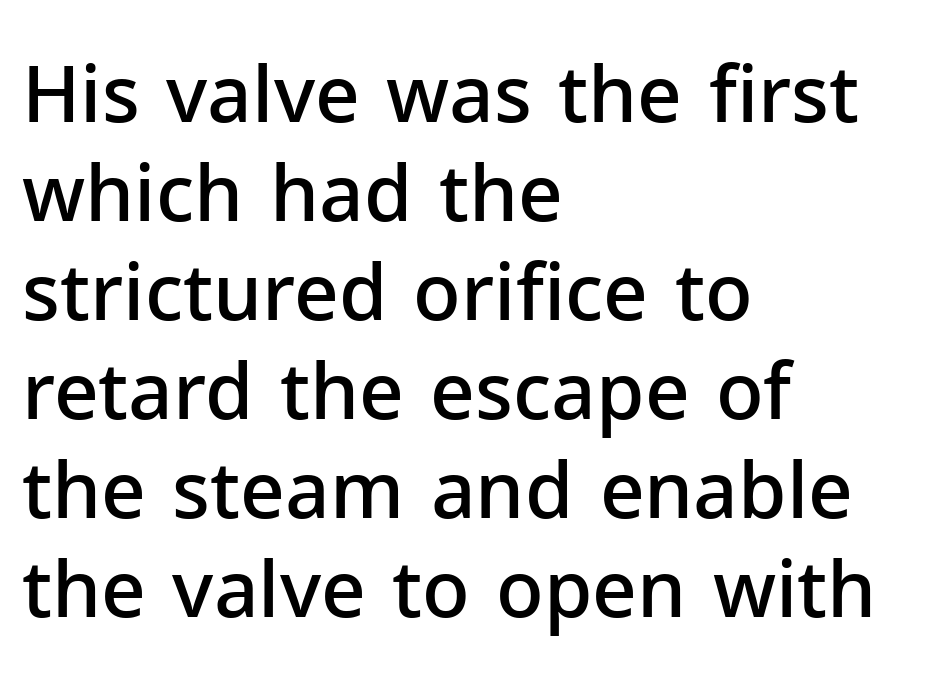
{"serif": "no", "italic": "no", "bold": "semi", "weight": "semibold", "width": "normal", "stroke_contrast": "low", "x_height": "medium", "monospaced": "no", "underline": "no", "align": "left", "line_spacing": "normal", "line_spacing_ratio": 1.27, "letter_spacing": "normal", "letter_spacing_em": 0.0, "glyph_px": 78}
